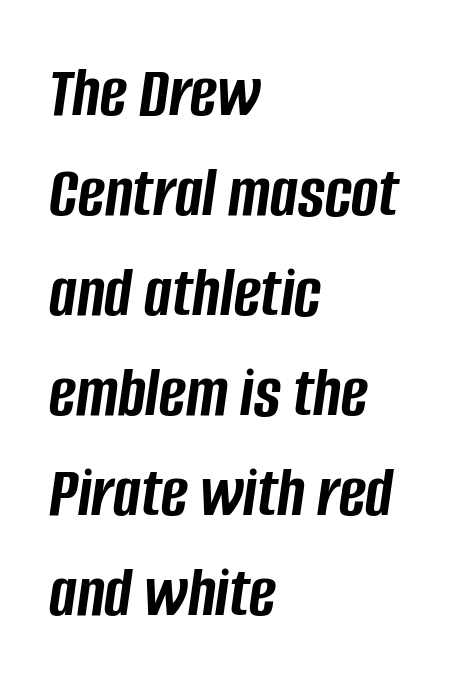
Regarding leading, the lines here are spaced in the standard way. The face used here is proportionally spaced, like ordinary book or web type. The characters look thick and weighty, a clear bold. Descenders are the only things crossing below the line. The passage is arranged the way most books set body copy — flush left. Rendered with sloped, italic letterforms.
